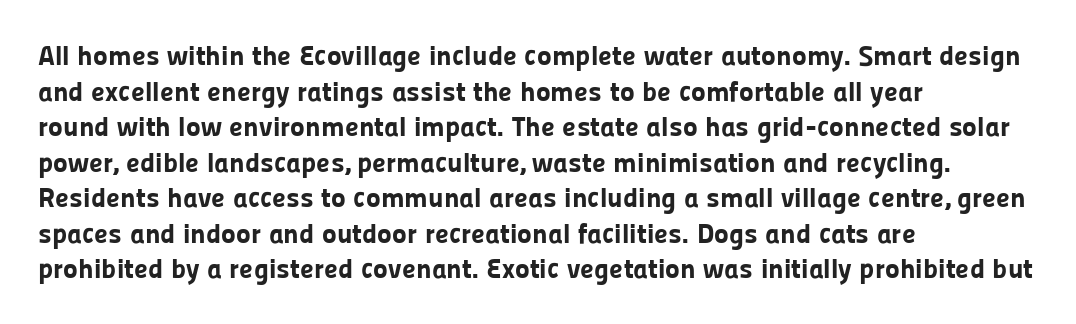
{"serif": "no", "italic": "no", "bold": "yes", "weight": "bold", "width": "normal", "stroke_contrast": "low", "x_height": "medium", "monospaced": "no", "underline": "no", "align": "left", "line_spacing": "normal", "line_spacing_ratio": 1.27, "letter_spacing": "normal", "letter_spacing_em": 0.0, "glyph_px": 28}
